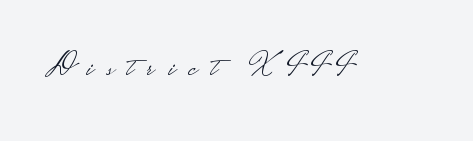
The image shows 33 px light, wide sans-serif type; set unusually wide letter spacing (+0.42 em), not underlined; low stroke contrast.
